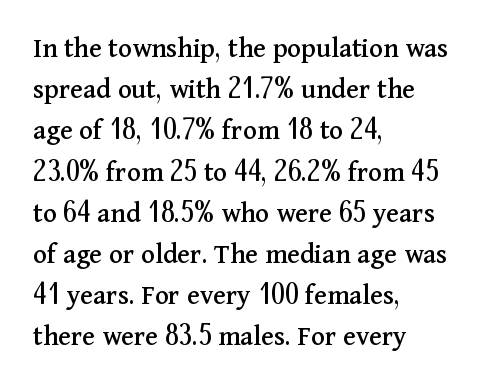
{"serif": "yes", "italic": "no", "width": "normal", "stroke_contrast": "medium", "x_height": "medium", "monospaced": "no", "underline": "no", "align": "left", "line_spacing": "normal", "line_spacing_ratio": 1.42, "letter_spacing": "normal", "letter_spacing_em": 0.0, "glyph_px": 29}
